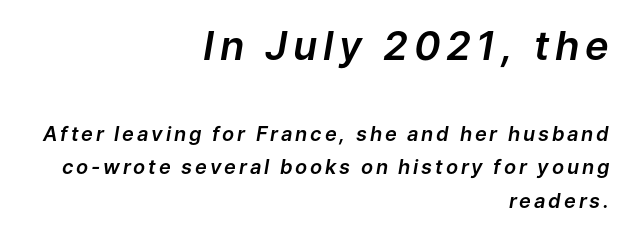
{"italic": "yes", "lean": "right", "slant_degrees": 9, "width": "normal", "stroke_contrast": "low", "x_height": "medium", "monospaced": "no", "underline": "no", "align": "right", "line_spacing": "normal", "line_spacing_ratio": 1.69, "larger_block": "first", "size_ratio": 2.0, "glyph_px": 40}
